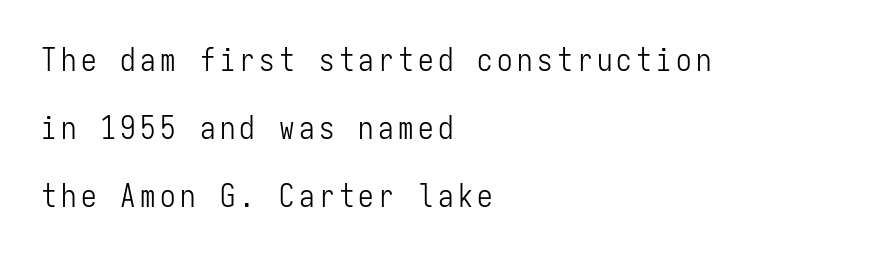
Q: Is the text bold? A: No.
Q: Is the text italic (slanted)? A: No, it is upright.
Q: Is the typeface a serif or a sans-serif typeface? A: Sans-serif.
Q: Is the text underlined? A: No.
Q: How is the paragraph aligned? A: Left-aligned.
Q: Is the spacing between lines tight, normal or loose? A: Loose.
Q: Width (condensed, normal, or wide)? A: Condensed.
Q: Stroke contrast? A: Low.
Q: x-height? A: Medium.
Q: Monospaced? A: Yes.
